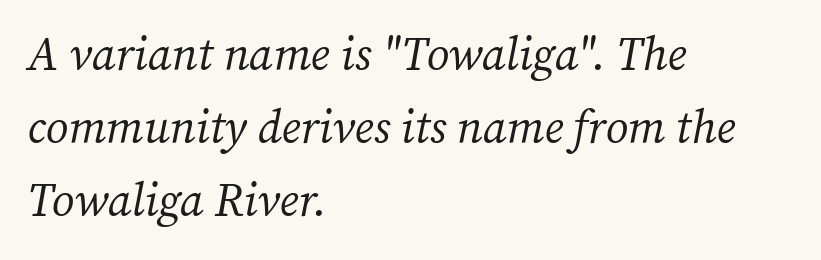
{"serif": "yes", "italic": "yes", "lean": "right", "slant_degrees": 12, "bold": "no", "weight": "regular", "width": "normal", "stroke_contrast": "medium", "x_height": "medium", "monospaced": "no", "underline": "no", "align": "left", "line_spacing": "normal", "line_spacing_ratio": 1.59, "letter_spacing": "normal", "letter_spacing_em": 0.0, "glyph_px": 46}
